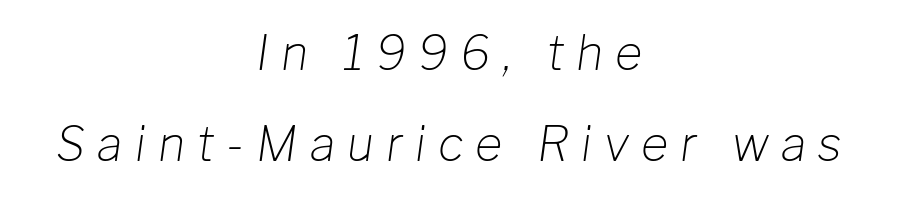
{"italic": "yes", "lean": "right", "slant_degrees": 8, "bold": "no", "weight": "light", "width": "normal", "stroke_contrast": "low", "x_height": "medium", "monospaced": "no", "underline": "no", "align": "center", "line_spacing": "loose", "line_spacing_ratio": 1.93, "letter_spacing": "wide", "letter_spacing_em": 0.26, "glyph_px": 47}
